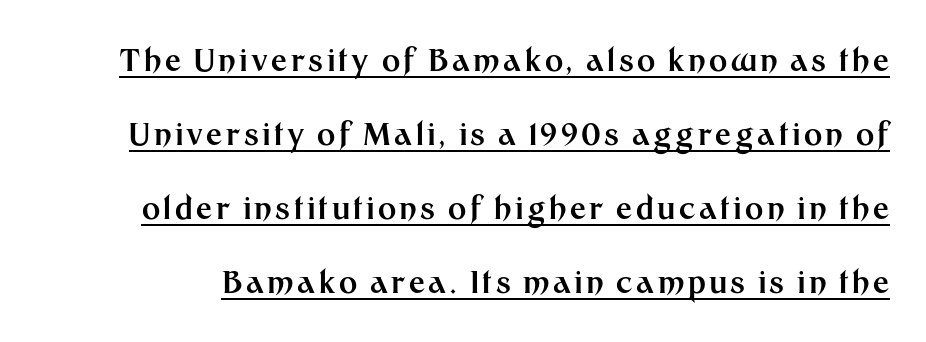
The image shows 31 px bold sans-serif type, upright; set loose line spacing (2.39x), underlined; medium stroke contrast and a medium x-height.
